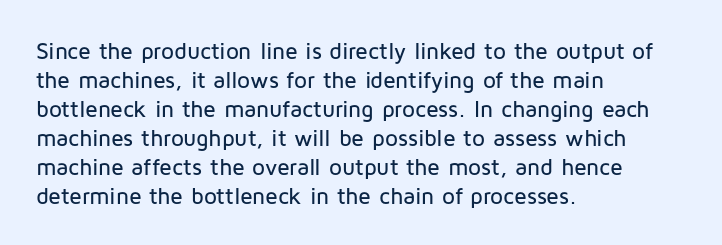
Q: Is the text italic (slanted)? A: No, it is upright.
Q: Is the text underlined? A: No.
Q: How is the paragraph aligned? A: Left-aligned.
Q: Is the spacing between letters normal or unusually wide? A: Normal.
Q: Is the spacing between lines tight, normal or loose? A: Normal.
